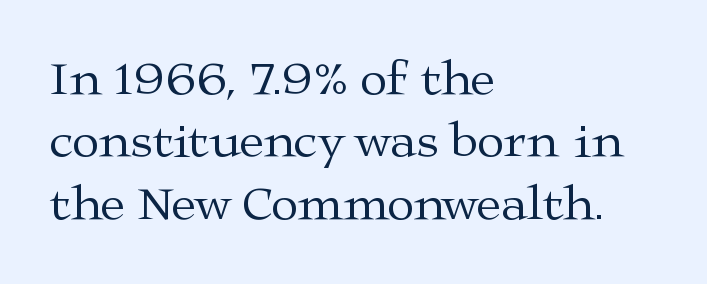
The image shows 50 px regular-weight, wide serif type, upright; set left-aligned, normal line spacing (1.25x), normal letter spacing, not underlined; medium stroke contrast and a medium x-height.
